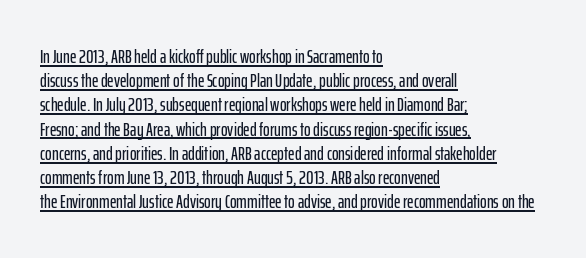
The image shows 20 px text type, upright; set left-aligned, line spacing 1.21x, normal letter spacing, underlined.
